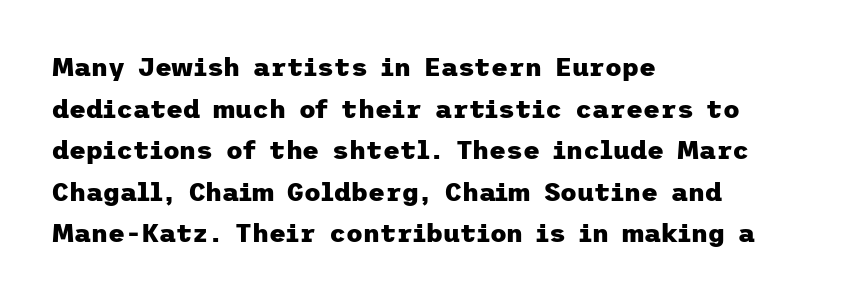
When letters stand straight like this, we call the style roman or upright. Successive baselines arrive at the customary interval. This rendering uses left alignment, leaving the right contour irregular. Notice how thick the strokes are: this is what a full bold looks like.
